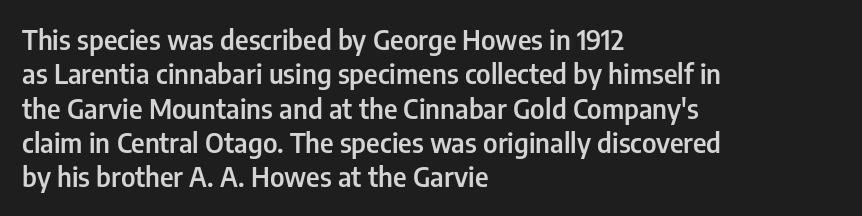
{"italic": "no", "bold": "semi", "underline": "no", "align": "left", "line_spacing": "normal", "line_spacing_ratio": 1.27, "letter_spacing": "normal", "letter_spacing_em": 0.0, "glyph_px": 27}
